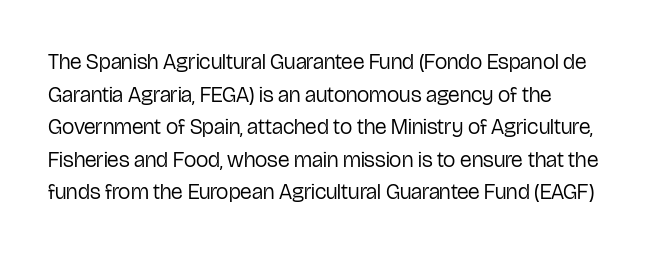
Q: Is the text bold? A: No.
Q: Is the text italic (slanted)? A: No, it is upright.
Q: Is the text underlined? A: No.
Q: Is the spacing between letters normal or unusually wide? A: Normal.
Q: Is the spacing between lines tight, normal or loose? A: Normal.
